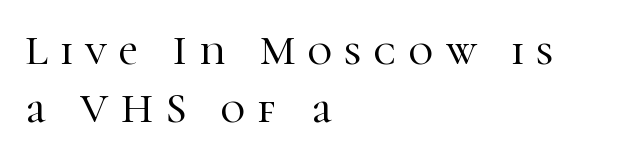
{"serif": "yes", "italic": "no", "width": "normal", "stroke_contrast": "high", "x_height": "medium", "monospaced": "no", "underline": "no", "align": "left", "line_spacing": "normal", "line_spacing_ratio": 1.37, "letter_spacing": "wide", "letter_spacing_em": 0.3, "glyph_px": 42}
